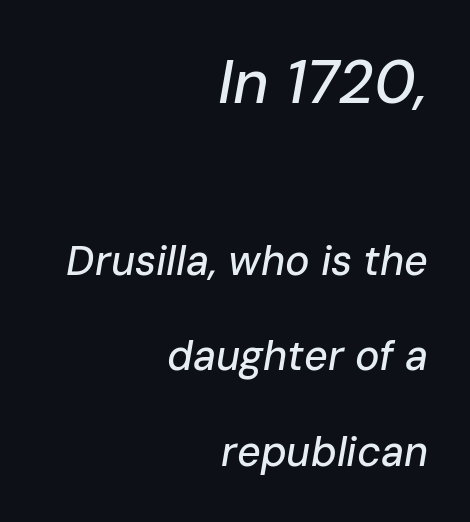
Q: Is the text italic (slanted)? A: Yes, it leans right by about 10 degrees.
Q: Is the text underlined? A: No.
Q: How is the paragraph aligned? A: Right-aligned.
Q: Is the spacing between letters normal or unusually wide? A: Normal.
Q: Is the spacing between lines tight, normal or loose? A: Loose.
Q: Which block of text is set in a larger size, the first (top) or the second (bottom)? A: The first (top) one.
Q: Width (condensed, normal, or wide)? A: Normal.
Q: Stroke contrast? A: Low.
Q: x-height? A: Medium.
Q: Monospaced? A: No.
